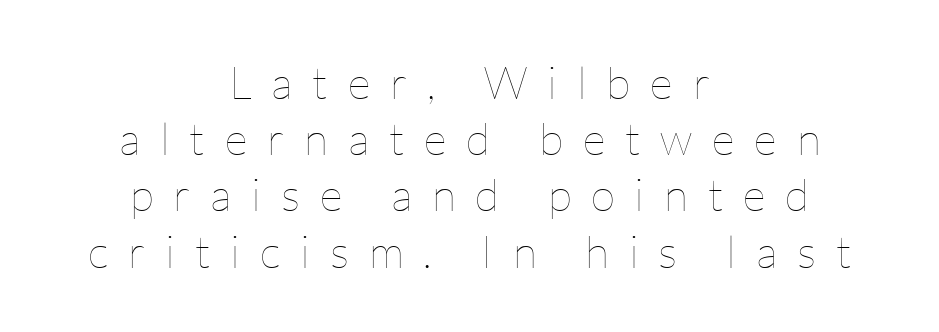
The image shows 45 px thin type, upright; set centered, normal line spacing (1.25x), unusually wide letter spacing (+0.44 em), not underlined; low stroke contrast and a medium x-height.
